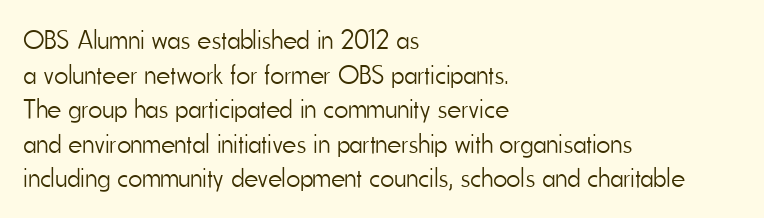
Q: Is the text bold? A: No.
Q: Is the text italic (slanted)? A: No, it is upright.
Q: Is the text underlined? A: No.
Q: How is the paragraph aligned? A: Left-aligned.
Q: Is the spacing between letters normal or unusually wide? A: Normal.
Q: Is the spacing between lines tight, normal or loose? A: Normal.
